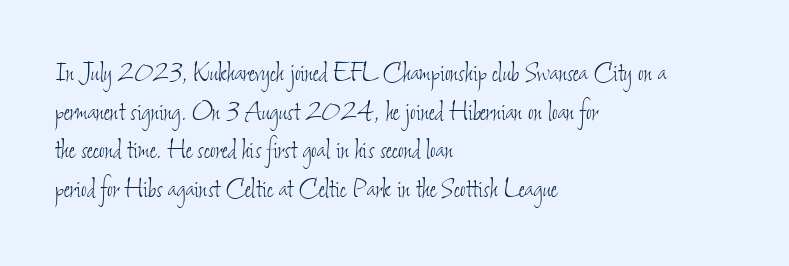
Q: Is the text bold? A: No.
Q: Is the text underlined? A: No.
Q: How is the paragraph aligned? A: Left-aligned.
Q: Is the spacing between letters normal or unusually wide? A: Normal.
Q: Is the spacing between lines tight, normal or loose? A: Normal.
Q: Width (condensed, normal, or wide)? A: Condensed.
Q: Stroke contrast? A: Low.
Q: x-height? A: Small.
Q: Monospaced? A: No.
